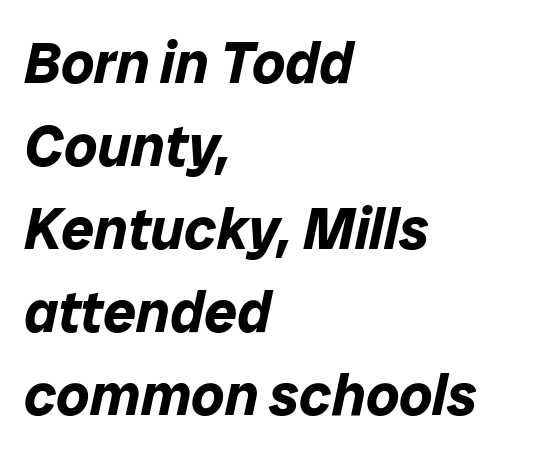
Regarding leading, the lines here are spaced in the standard way. Compared with typical body copy, the letter spacing here is the same. The space beneath each line is pristine and unruled. Would a proofreader flag this as italicized? Yes. A typesetter would call this proportional, since set widths differ per character. The strokes are fattened all the way to bold.
